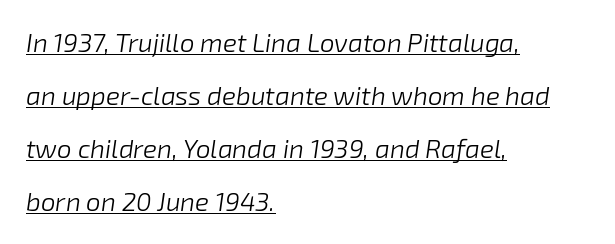
Q: Is the text bold? A: No.
Q: Is the text italic (slanted)? A: Yes, it leans right by about 8 degrees.
Q: Is the text underlined? A: Yes.
Q: How is the paragraph aligned? A: Left-aligned.
Q: Is the spacing between letters normal or unusually wide? A: Normal.
Q: Is the spacing between lines tight, normal or loose? A: Loose.
